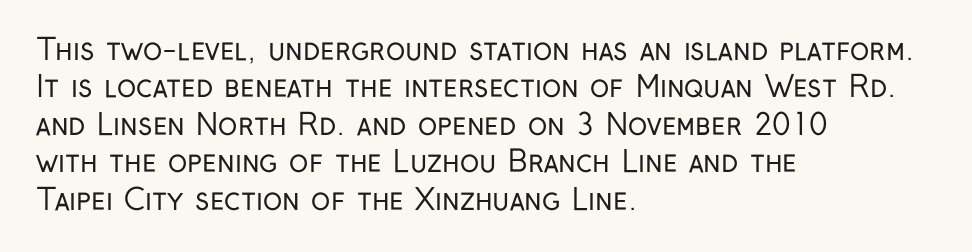
Q: Is the text bold? A: No.
Q: Is the text italic (slanted)? A: No, it is upright.
Q: Is the typeface a serif or a sans-serif typeface? A: Sans-serif.
Q: Is the text underlined? A: No.
Q: How is the paragraph aligned? A: Left-aligned.
Q: Is the spacing between letters normal or unusually wide? A: Normal.
Q: Is the spacing between lines tight, normal or loose? A: Normal.
Q: Width (condensed, normal, or wide)? A: Condensed.
Q: Stroke contrast? A: Low.
Q: x-height? A: Medium.
Q: Monospaced? A: No.
